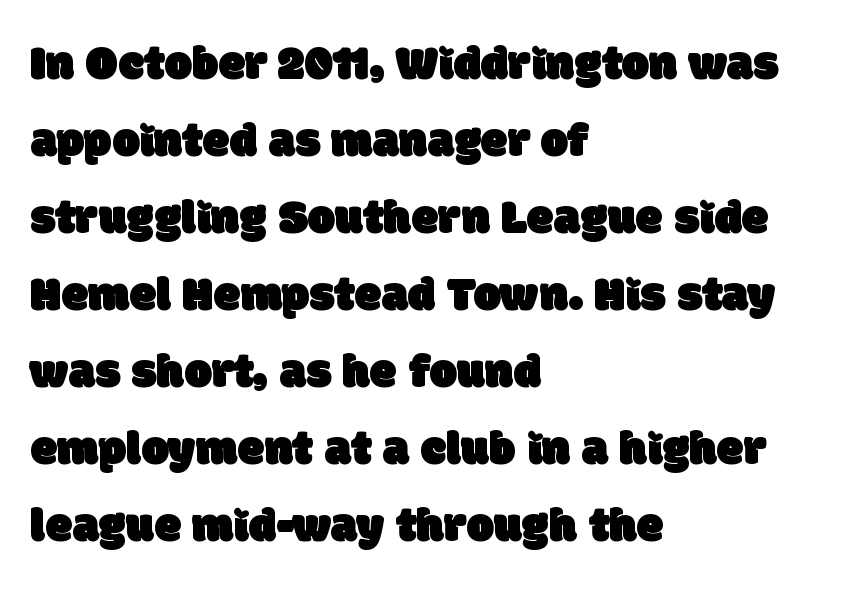
The image shows 49 px sans-serif type; set left-aligned, normal line spacing (1.57x), normal letter spacing, not underlined; low stroke contrast and a large x-height.
